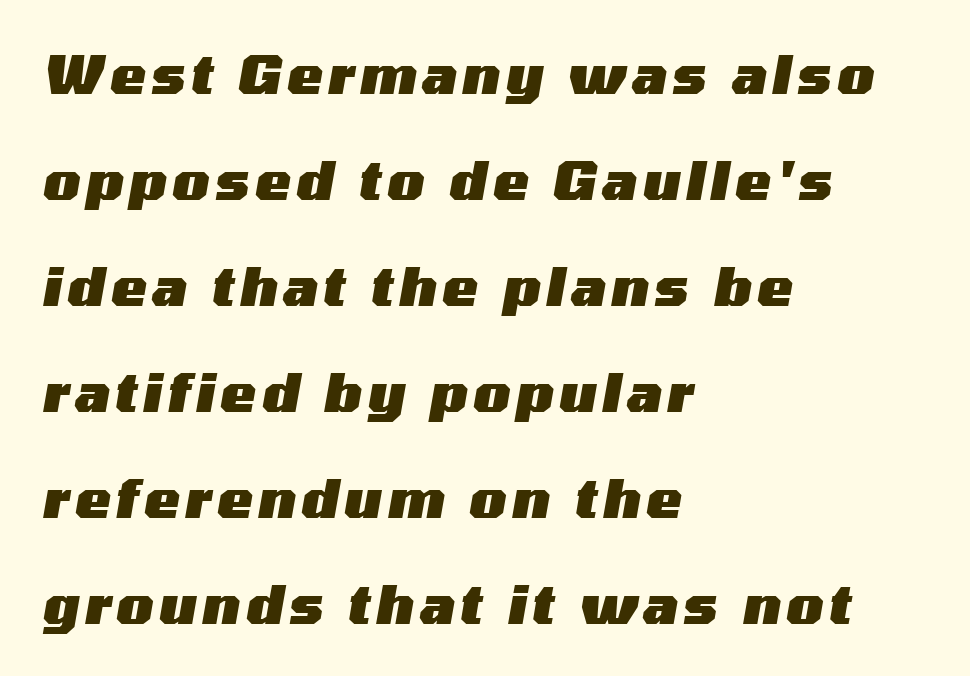
The image shows 53 px heavy, wide type, italic (leaning right); set left-aligned, loose line spacing (2.0x), not underlined; medium stroke contrast and a medium x-height.
